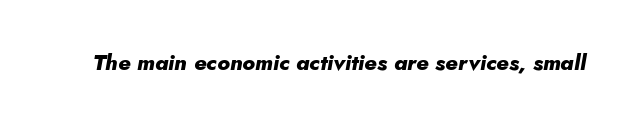
Q: Is the text bold? A: Yes.
Q: Is the text italic (slanted)? A: Yes, it leans right by about 5 degrees.
Q: Is the text underlined? A: No.
Q: Is the spacing between letters normal or unusually wide? A: Normal.
